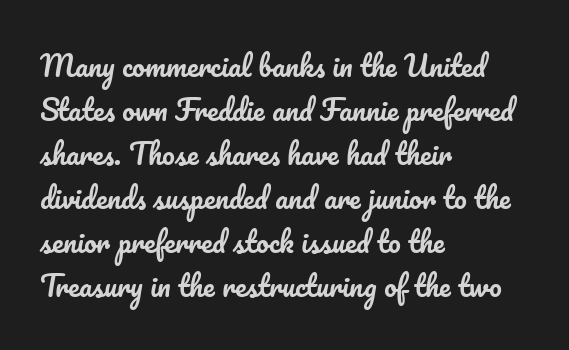
Q: Is the text italic (slanted)? A: Yes.
Q: Is the text underlined? A: No.
Q: How is the paragraph aligned? A: Left-aligned.
Q: Is the spacing between letters normal or unusually wide? A: Normal.
Q: Is the spacing between lines tight, normal or loose? A: Normal.
Q: Width (condensed, normal, or wide)? A: Normal.
Q: Stroke contrast? A: Low.
Q: x-height? A: Small.
Q: Monospaced? A: No.
